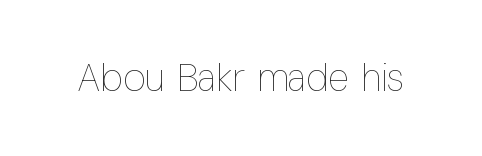
Q: Is the text bold? A: No.
Q: Is the text italic (slanted)? A: No, it is upright.
Q: Is the text underlined? A: No.
Q: Is the spacing between letters normal or unusually wide? A: Normal.
Q: Width (condensed, normal, or wide)? A: Condensed.
Q: Stroke contrast? A: Low.
Q: x-height? A: Medium.
Q: Monospaced? A: No.
